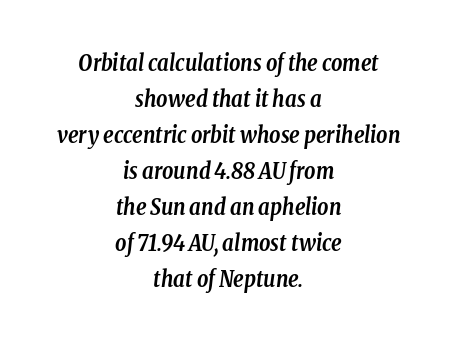
This rendering leaves character spacing at its baseline value. The lines are quadded center. Rule under the text: the space is simply empty. You'd pick this weight for a headline — it's a proper bold.
